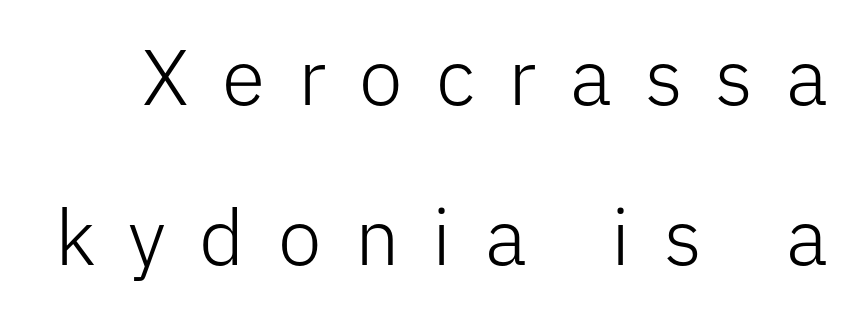
Q: Is the text bold? A: No.
Q: Is the text italic (slanted)? A: No, it is upright.
Q: Is the typeface a serif or a sans-serif typeface? A: Sans-serif.
Q: Is the text underlined? A: No.
Q: Is the spacing between letters normal or unusually wide? A: Unusually wide.
Q: Is the spacing between lines tight, normal or loose? A: Loose.
Q: Width (condensed, normal, or wide)? A: Normal.
Q: Stroke contrast? A: Low.
Q: x-height? A: Medium.
Q: Monospaced? A: No.
